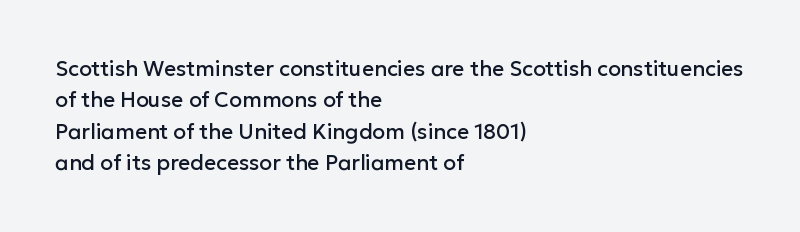
{"italic": "no", "underline": "no", "align": "left", "line_spacing": "normal", "line_spacing_ratio": 1.5, "letter_spacing": "normal", "letter_spacing_em": 0.0, "glyph_px": 21}
